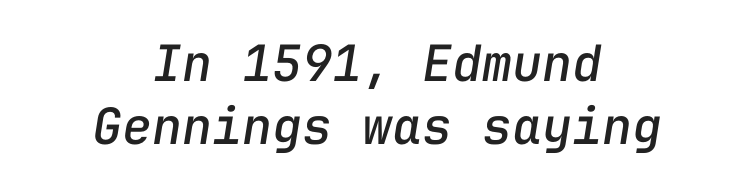
The image shows 50 px text type, italic (leaning right), monospaced; set centered, normal line spacing (1.26x), normal letter spacing, not underlined; low stroke contrast and a medium x-height.
